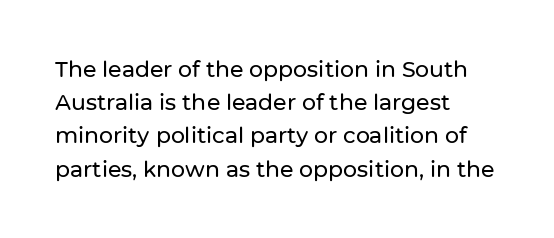
These lines keep a tight, regular rhythm from letter to letter. Vertical spacing — default. No word sits above an underline. The setting favours the left margin, as ordinary paragraphs usually do. The font's upright variant was chosen for this text.
